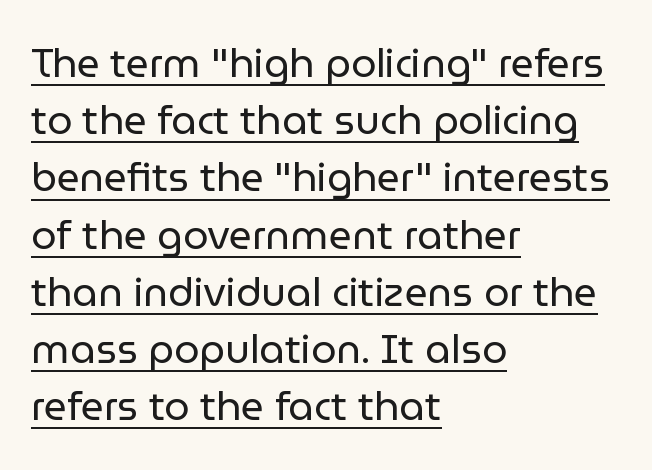
The font family rendered here belongs to the sans-serif group. Compared with a typical body face, this is equally light or lighter still. The face used here is proportionally spaced, like ordinary book or web type. Every row of glyphs begins at an identical x-position on the left.
